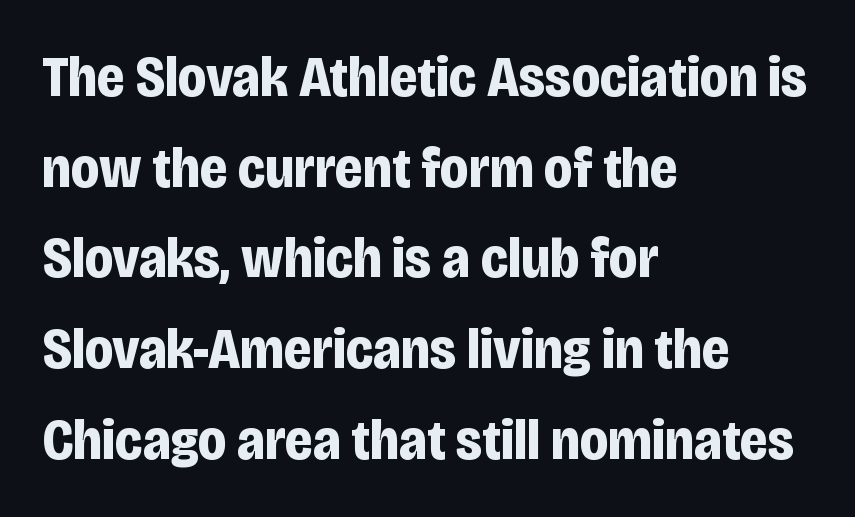
This is sans-serif lettering, the kind often seen on screens and signage. Compared with typical body copy, the letter spacing here is the same. Here the designer chose a conventional face with non-uniform glyph widths. The axis of the letterforms is exactly vertical. The strip under each line holds only bare page. Line spacing here is normal.
